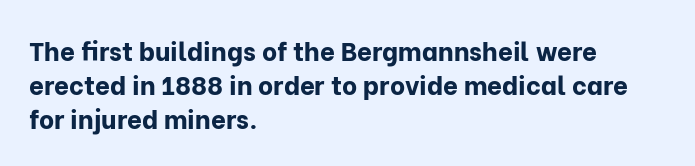
Typeset ragged right — the left edge is the straight one. Words float on clear page, feet unadorned. Vertically, the passage feels balanced, rows spaced as you'd expect. This sample uses plain, unmodified letter spacing. Summary of weight: heavy, a full bold. Characters remain perfectly vertical along every line.
